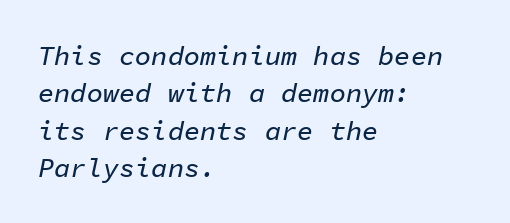
Q: Is the text italic (slanted)? A: Yes, it leans right by about 11 degrees.
Q: Is the text underlined? A: No.
Q: How is the paragraph aligned? A: Left-aligned.
Q: Is the spacing between letters normal or unusually wide? A: Normal.
Q: Is the spacing between lines tight, normal or loose? A: Normal.
